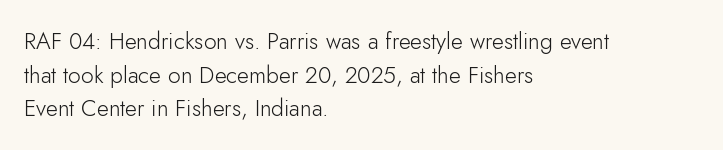
The image shows 23 px text type, upright; set left-aligned, normal line spacing (1.46x), normal letter spacing, not underlined.
